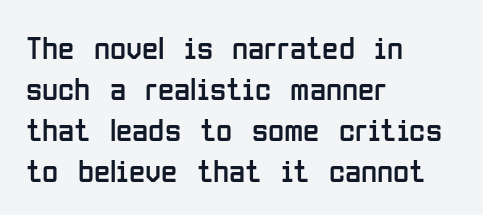
Q: Is the text bold? A: No.
Q: Is the text italic (slanted)? A: No, it is upright.
Q: Is the typeface a serif or a sans-serif typeface? A: Sans-serif.
Q: Is the text underlined? A: No.
Q: How is the paragraph aligned? A: Left-aligned.
Q: Is the spacing between letters normal or unusually wide? A: Normal.
Q: Width (condensed, normal, or wide)? A: Condensed.
Q: Stroke contrast? A: Low.
Q: x-height? A: Medium.
Q: Monospaced? A: No.
